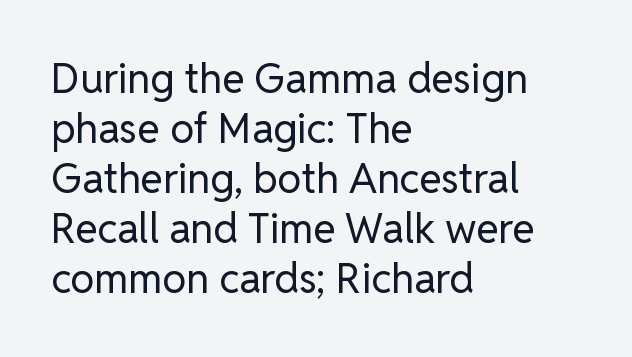
{"serif": "no", "italic": "no", "bold": "no", "weight": "regular", "width": "normal", "stroke_contrast": "low", "x_height": "medium", "monospaced": "no", "underline": "no", "align": "left", "line_spacing_ratio": 1.22, "letter_spacing": "normal", "letter_spacing_em": 0.0, "glyph_px": 41}
